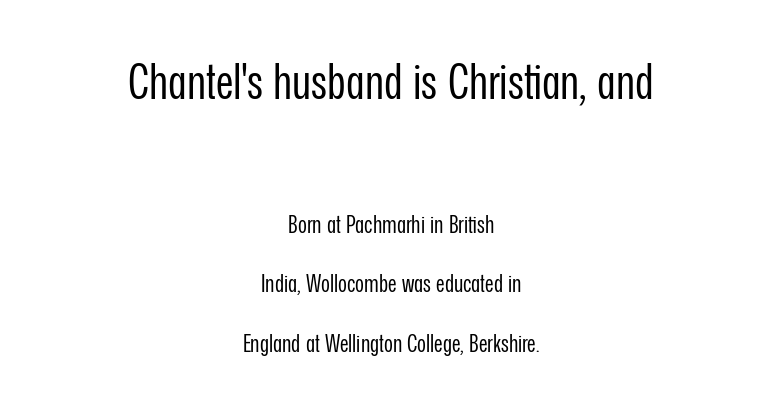
The face used here is rendered with its standard letterfit. The rag falls on both sides of this text block equally. The upper block of text is set noticeably larger than the block beneath it. To sum up the face: it is a sans, with no serifs. The font sits on the lighter half of the weight spectrum, regular included.
